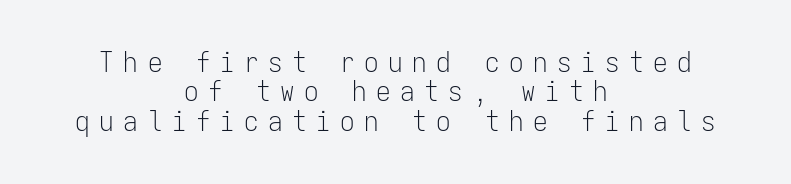
{"serif": "no", "italic": "no", "bold": "no", "weight": "light", "width": "condensed", "stroke_contrast": "low", "x_height": "medium", "monospaced": "yes", "underline": "no", "align": "center", "line_spacing": "tight", "line_spacing_ratio": 1.01, "letter_spacing": "wide", "letter_spacing_em": 0.33, "glyph_px": 29}
